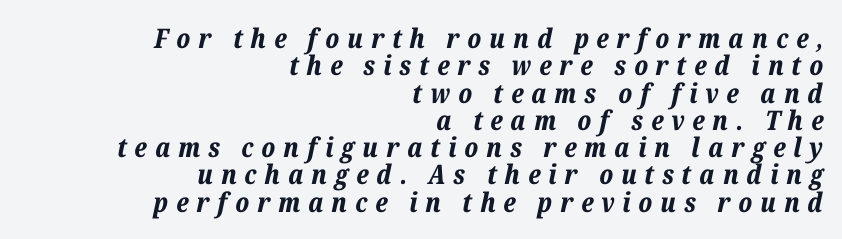
Its strokes are broad and dark, the hallmark of bold type. Only glyphs here, with clear space below each row. Style check: oblique. Is the block centered? No — it sits flush against the right margin. You could barely slide anything between these rows. Look at the tracking — it's clearly loosened, letters drifting apart.
